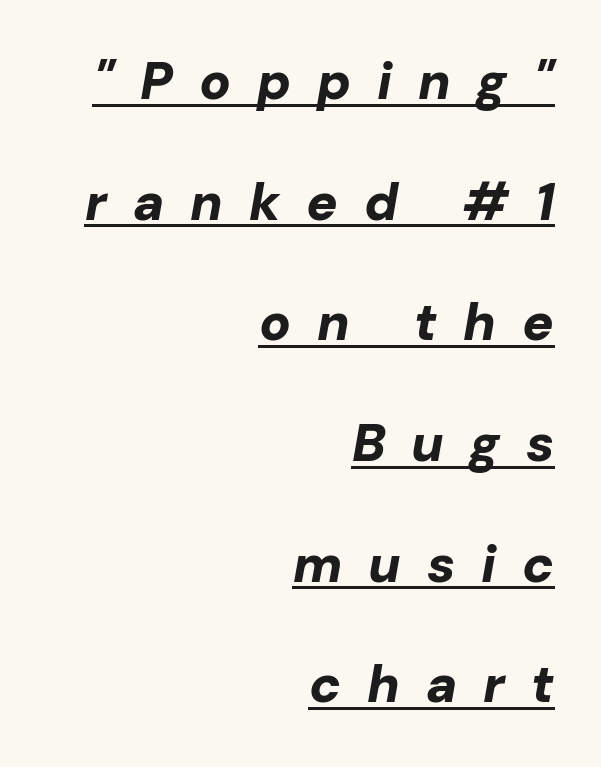
Q: Is the text bold? A: Yes.
Q: Is the text italic (slanted)? A: Yes, it leans right by about 10 degrees.
Q: Is the text underlined? A: Yes.
Q: How is the paragraph aligned? A: Right-aligned.
Q: Is the spacing between letters normal or unusually wide? A: Unusually wide.
Q: Is the spacing between lines tight, normal or loose? A: Loose.
Q: Width (condensed, normal, or wide)? A: Normal.
Q: Stroke contrast? A: Low.
Q: x-height? A: Medium.
Q: Monospaced? A: No.
